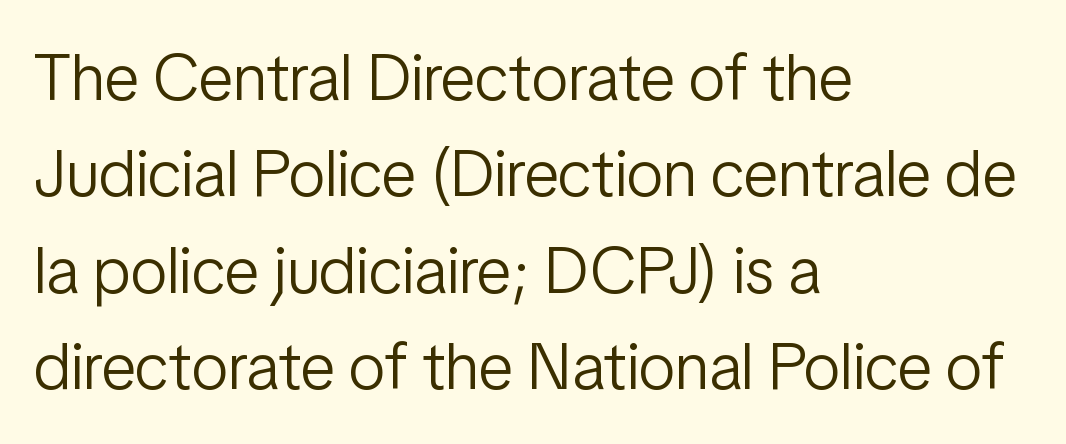
{"serif": "no", "italic": "no", "bold": "no", "weight": "light", "width": "condensed", "stroke_contrast": "low", "x_height": "medium", "monospaced": "no", "underline": "no", "align": "left", "line_spacing": "normal", "line_spacing_ratio": 1.46, "letter_spacing": "normal", "letter_spacing_em": 0.0, "glyph_px": 66}
